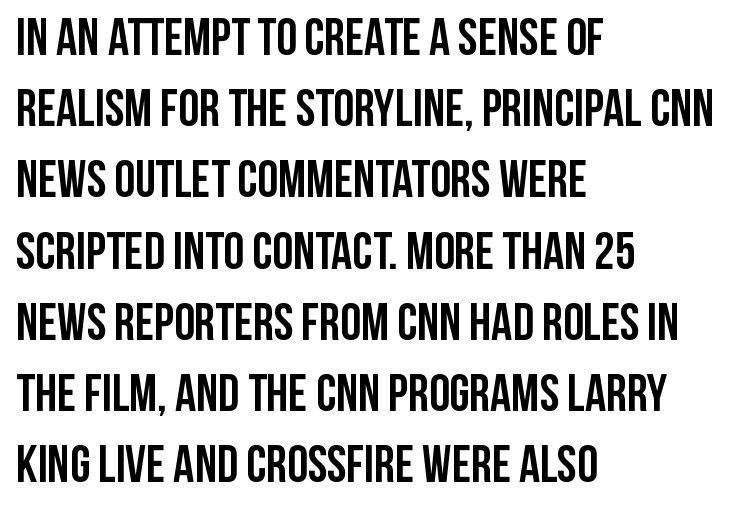
Q: Is the text bold? A: Yes.
Q: Is the text italic (slanted)? A: No, it is upright.
Q: Is the typeface a serif or a sans-serif typeface? A: Sans-serif.
Q: Is the text underlined? A: No.
Q: How is the paragraph aligned? A: Left-aligned.
Q: Is the spacing between letters normal or unusually wide? A: Normal.
Q: Is the spacing between lines tight, normal or loose? A: Normal.
Q: Width (condensed, normal, or wide)? A: Condensed.
Q: Stroke contrast? A: Low.
Q: x-height? A: Large.
Q: Monospaced? A: No.
